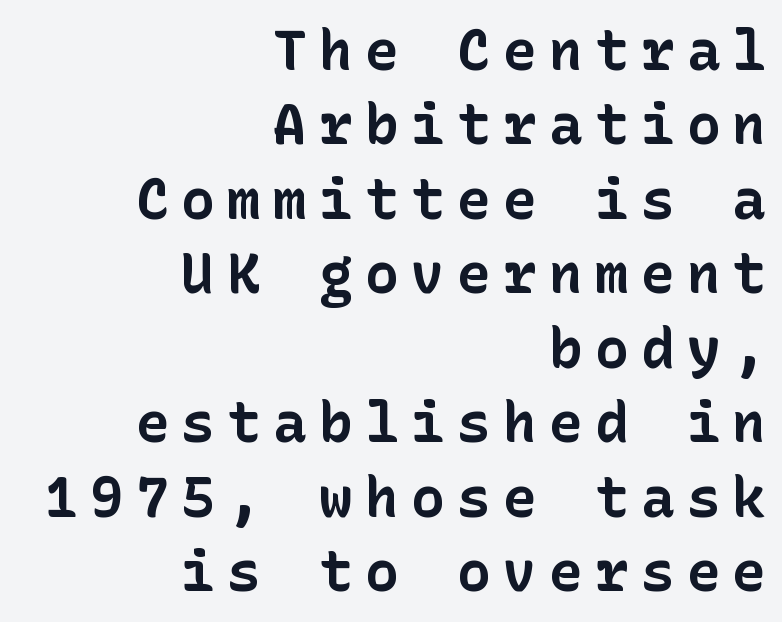
The image shows 56 px bold sans-serif type, upright; set right-aligned, normal line spacing (1.33x), unusually wide letter spacing (+0.22 em), not underlined; low stroke contrast and a medium x-height.
